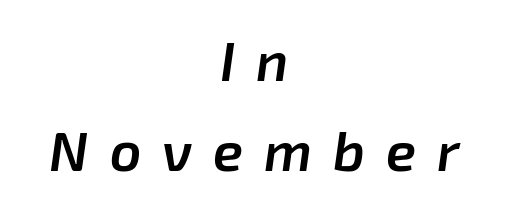
{"italic": "yes", "lean": "right", "slant_degrees": 8, "bold": "semi", "weight": "semibold", "width": "normal", "stroke_contrast": "low", "x_height": "medium", "monospaced": "no", "underline": "no", "align": "center", "line_spacing": "normal", "line_spacing_ratio": 1.64, "letter_spacing": "wide", "letter_spacing_em": 0.38, "glyph_px": 55}
